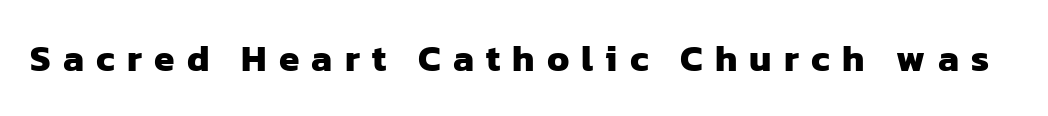
Honestly, the letter spacing is so wide it's the main thing you notice. The rendering uses natural spacing where letterforms have individual widths. Clear beneath every line of the passage. Compared with an ordinary text face, these strokes are far heavier — a full bold. These lines are composed in type without serifs.
